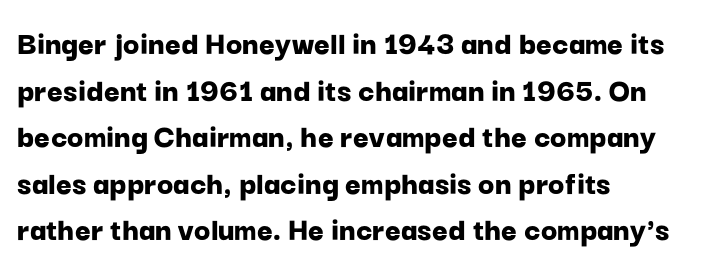
Q: Is the text bold? A: Yes.
Q: Is the text italic (slanted)? A: No, it is upright.
Q: Is the typeface a serif or a sans-serif typeface? A: Sans-serif.
Q: Is the text underlined? A: No.
Q: How is the paragraph aligned? A: Left-aligned.
Q: Is the spacing between letters normal or unusually wide? A: Normal.
Q: Is the spacing between lines tight, normal or loose? A: Normal.
Q: Width (condensed, normal, or wide)? A: Normal.
Q: Stroke contrast? A: Low.
Q: x-height? A: Medium.
Q: Monospaced? A: No.
